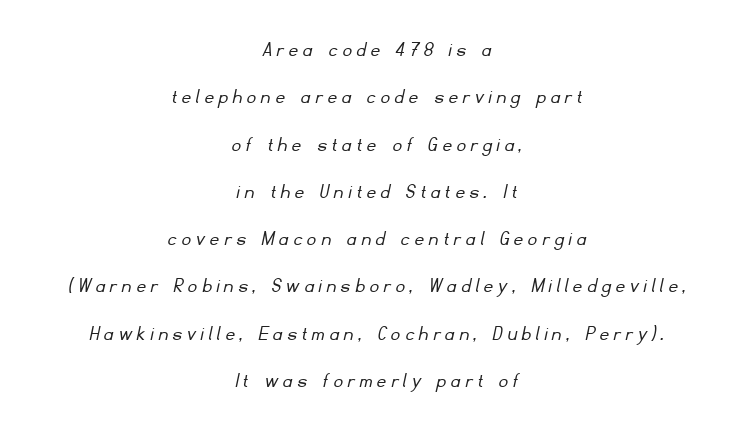
Rows of type keep a wide berth in the vertical direction. This is not heavy type; no bold has been used. Is the block centered? Yes — each line is placed symmetrically about the middle. Glance below the letters and you will spot only blank space. Tracking value appears strongly positive — letters spread wide.
